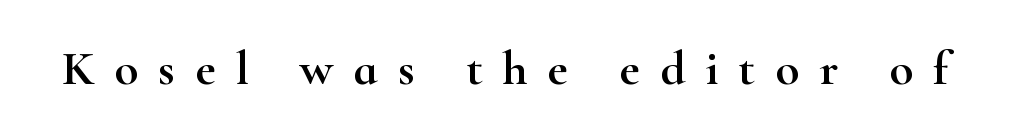
The type family on display is of the serif kind. Each word looks stretched out because of the extra space between its letters. These lines are rendered in a variable-pitch font. Type without underlining.
